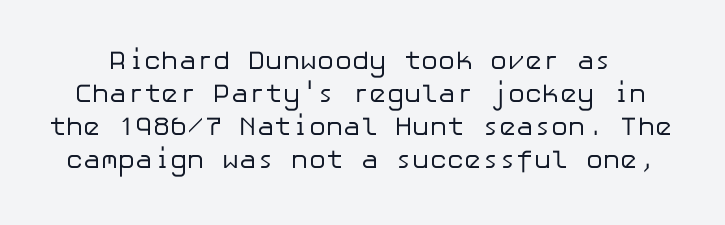
The image shows 26 px text type, upright; set normal line spacing (1.27x), normal letter spacing, not underlined.
